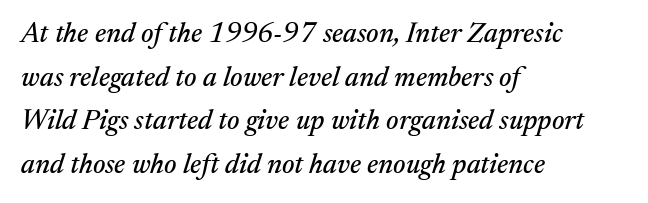
The image shows 28 px serif type, italic (leaning right); set left-aligned, normal line spacing (1.56x), normal letter spacing, not underlined; medium stroke contrast and a medium x-height.
